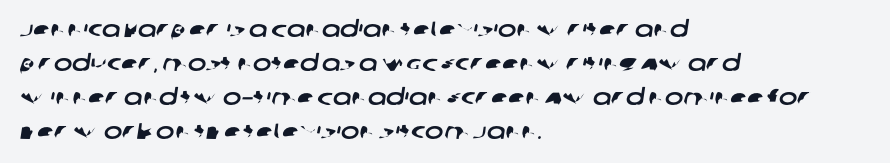
{"underline": "no", "align": "left", "line_spacing": "normal", "line_spacing_ratio": 1.54, "letter_spacing": "normal", "letter_spacing_em": 0.0, "glyph_px": 22}
